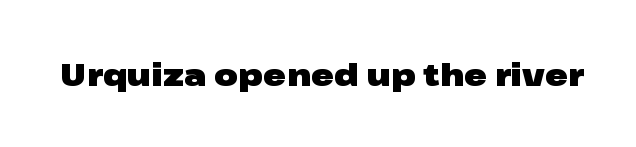
Think of a printed novel: that variable character pitch is what you see here. Unlike a traditional serif, this face leaves its strokes unadorned. This rendering leaves character spacing at its baseline value. Set as a true bold cut, around the 700 mark.
